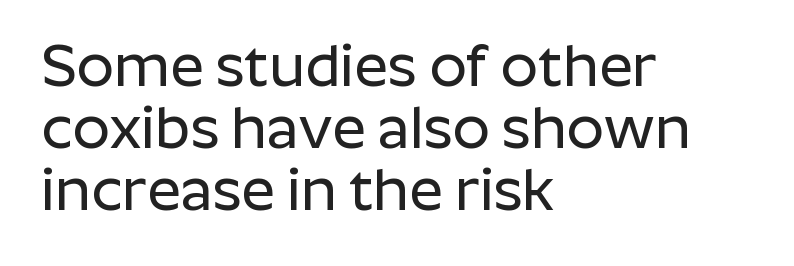
Q: Is the text italic (slanted)? A: No, it is upright.
Q: Is the typeface a serif or a sans-serif typeface? A: Sans-serif.
Q: Is the text underlined? A: No.
Q: How is the paragraph aligned? A: Left-aligned.
Q: Is the spacing between letters normal or unusually wide? A: Normal.
Q: Is the spacing between lines tight, normal or loose? A: Tight.
Q: Width (condensed, normal, or wide)? A: Normal.
Q: Stroke contrast? A: Low.
Q: x-height? A: Medium.
Q: Monospaced? A: No.
